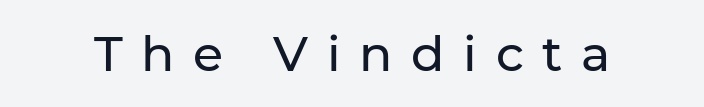
{"serif": "no", "italic": "no", "width": "normal", "stroke_contrast": "low", "x_height": "medium", "monospaced": "no", "underline": "no", "letter_spacing": "wide", "letter_spacing_em": 0.38, "glyph_px": 49}
